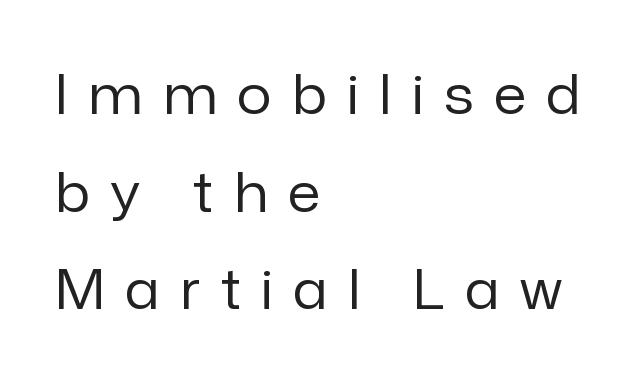
Q: Is the text bold? A: No.
Q: Is the text italic (slanted)? A: No, it is upright.
Q: Is the typeface a serif or a sans-serif typeface? A: Sans-serif.
Q: Is the text underlined? A: No.
Q: How is the paragraph aligned? A: Left-aligned.
Q: Is the spacing between letters normal or unusually wide? A: Unusually wide.
Q: Width (condensed, normal, or wide)? A: Normal.
Q: Stroke contrast? A: Low.
Q: x-height? A: Medium.
Q: Monospaced? A: No.
